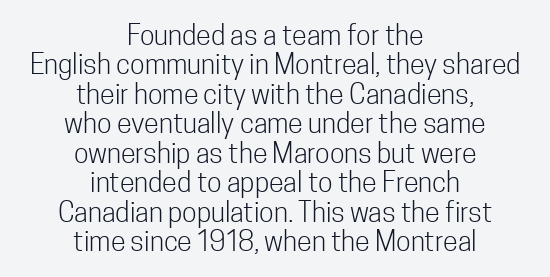
{"italic": "no", "bold": "no", "underline": "no", "align": "center", "line_spacing": "tight", "line_spacing_ratio": 1.09, "letter_spacing": "normal", "letter_spacing_em": 0.0, "glyph_px": 27}
